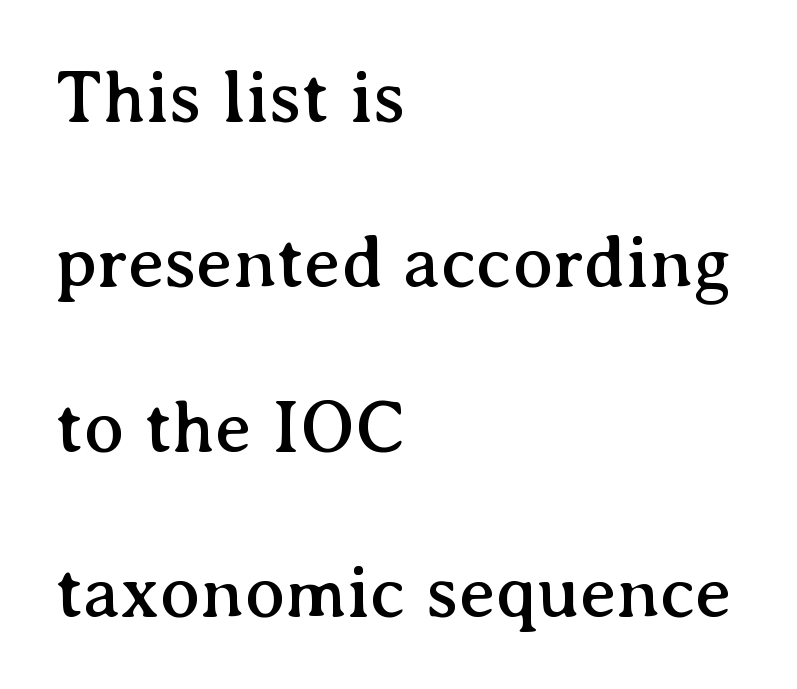
Q: Is the text italic (slanted)? A: No, it is upright.
Q: Is the typeface a serif or a sans-serif typeface? A: Serif.
Q: Is the text underlined? A: No.
Q: How is the paragraph aligned? A: Left-aligned.
Q: Is the spacing between letters normal or unusually wide? A: Normal.
Q: Is the spacing between lines tight, normal or loose? A: Loose.
Q: Width (condensed, normal, or wide)? A: Normal.
Q: Stroke contrast? A: Medium.
Q: x-height? A: Medium.
Q: Monospaced? A: No.
